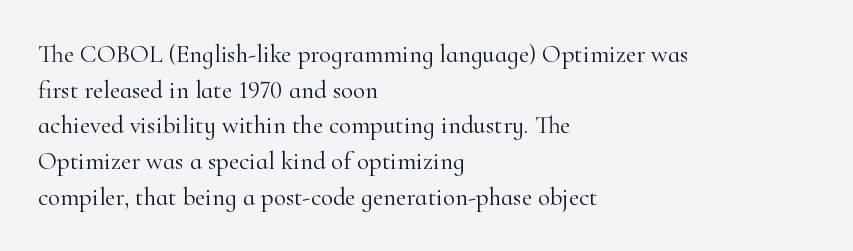
The image shows 25 px text type, upright; set left-aligned, normal line spacing (1.43x), normal letter spacing, not underlined.
